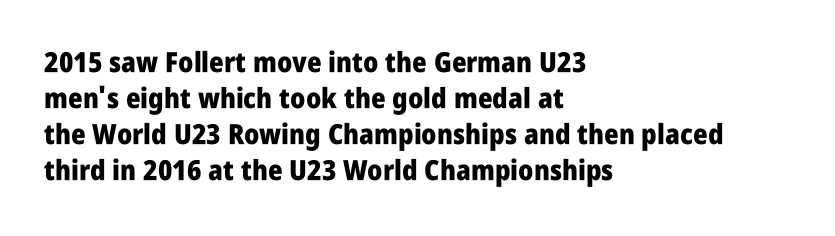
The image shows 28 px heavy, condensed sans-serif type, upright; set left-aligned, normal line spacing (1.29x), normal letter spacing, not underlined; low stroke contrast and a large x-height.
